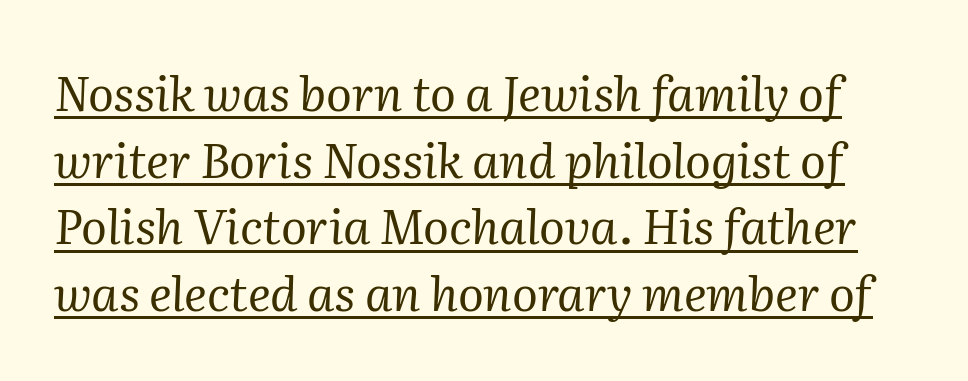
Does the leading feel generous? No, just average. The rendering applies a slant to the glyphs. The face looks like a standard text weight, possibly lighter. Each letter keeps its own natural width here, so spacing adapts to shape. Unlike a clean sans, this face finishes its strokes with serifs.
